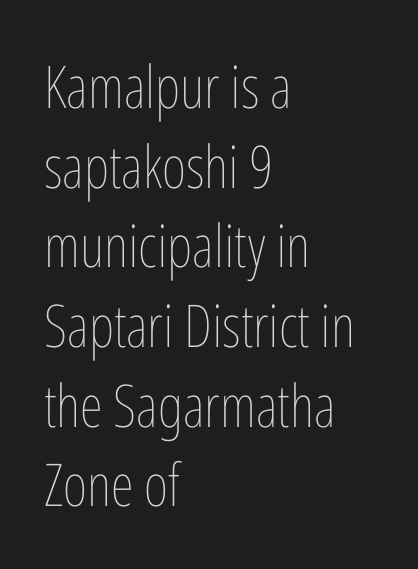
Spacing between characters is what you'd get straight out of the box. The letters advance in unequal steps, a hallmark of proportional type. These glyphs show unthickened strokes, regular width or finer. Notice how the passage keeps a crisp vertical edge on the left only. Posture: upright roman.
